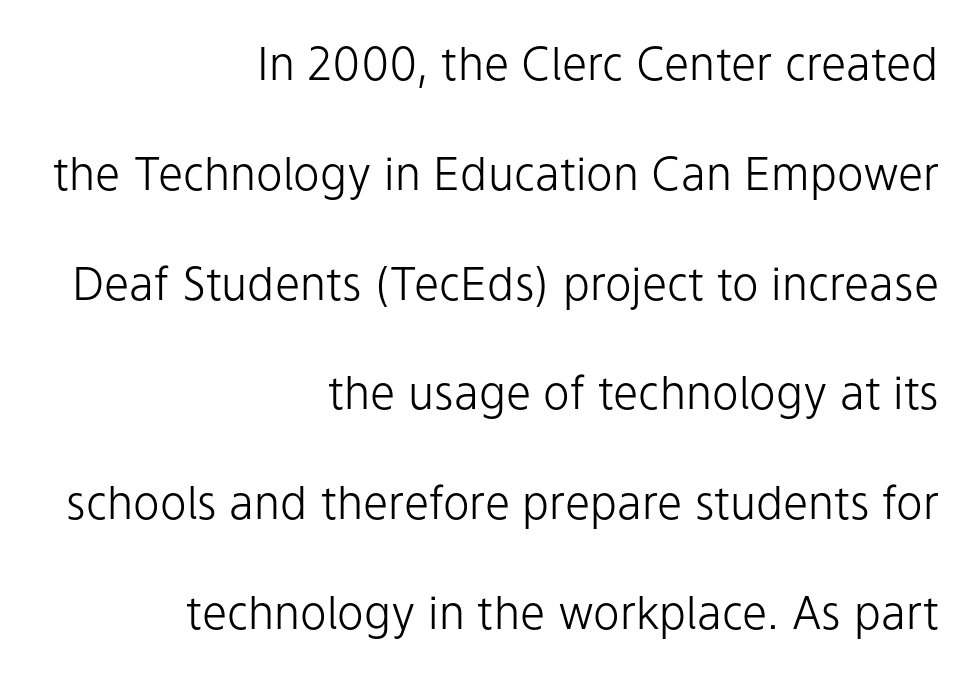
Q: Is the text bold? A: No.
Q: Is the text italic (slanted)? A: No, it is upright.
Q: Is the typeface a serif or a sans-serif typeface? A: Sans-serif.
Q: Is the text underlined? A: No.
Q: How is the paragraph aligned? A: Right-aligned.
Q: Is the spacing between letters normal or unusually wide? A: Normal.
Q: Is the spacing between lines tight, normal or loose? A: Loose.
Q: Width (condensed, normal, or wide)? A: Normal.
Q: Stroke contrast? A: Low.
Q: x-height? A: Medium.
Q: Monospaced? A: No.
